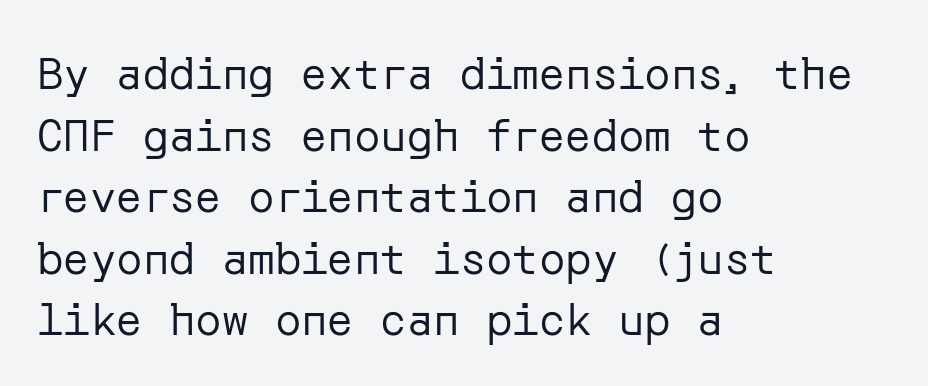
Q: Is the text bold? A: No.
Q: Is the text italic (slanted)? A: No, it is upright.
Q: Is the typeface a serif or a sans-serif typeface? A: Sans-serif.
Q: Is the text underlined? A: No.
Q: How is the paragraph aligned? A: Left-aligned.
Q: Is the spacing between letters normal or unusually wide? A: Normal.
Q: Is the spacing between lines tight, normal or loose? A: Normal.
Q: Width (condensed, normal, or wide)? A: Normal.
Q: Stroke contrast? A: Low.
Q: x-height? A: Medium.
